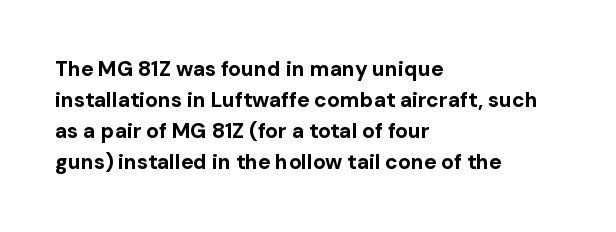
{"italic": "no", "bold": "yes", "underline": "no", "align": "left", "line_spacing": "normal", "line_spacing_ratio": 1.48, "letter_spacing": "normal", "letter_spacing_em": 0.0, "glyph_px": 21}
